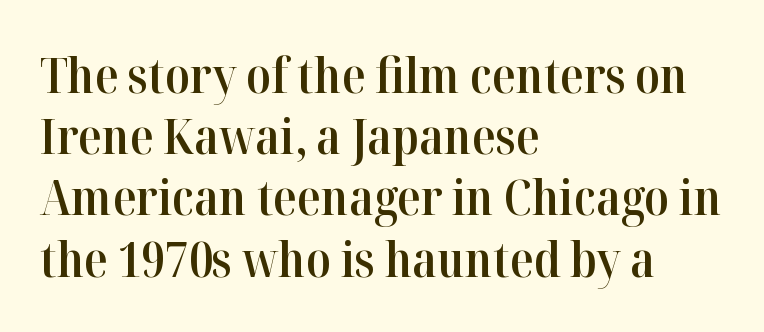
The image shows 49 px semibold serif type, upright; set left-aligned, normal line spacing (1.25x), normal letter spacing, not underlined; high stroke contrast and a medium x-height.
